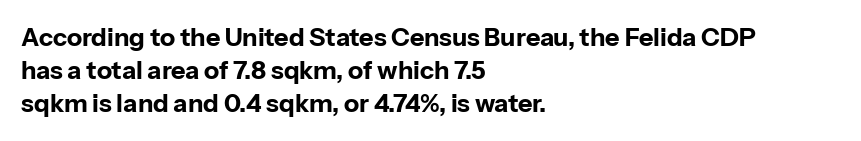
One-word summary of the alignment: left. Compared with an ordinary text face, these strokes are far heavier — a full bold. Interline gaps are of average width in this sample. Letter spacing: default. The baseline area is clear. The letters stand upright; this is a roman face.
